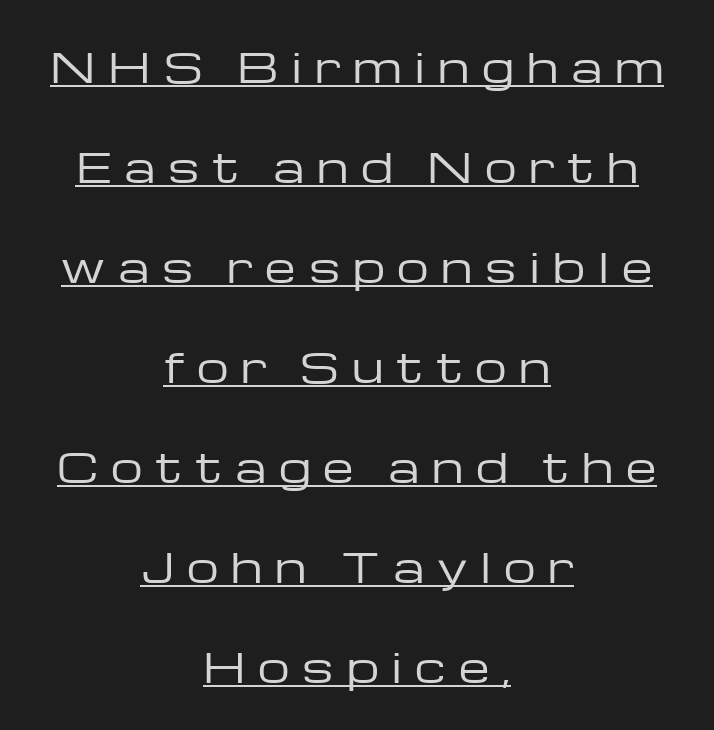
{"serif": "no", "italic": "no", "bold": "no", "weight": "regular", "width": "wide", "stroke_contrast": "low", "x_height": "medium", "monospaced": "no", "underline": "yes", "align": "center", "line_spacing": "loose", "line_spacing_ratio": 2.5, "letter_spacing": "wide", "letter_spacing_em": 0.32, "glyph_px": 40}
